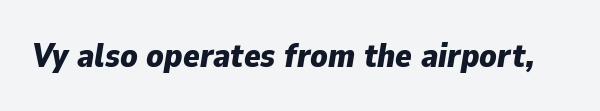
Q: Is the text bold? A: Yes.
Q: Is the text italic (slanted)? A: Yes, it leans right by about 9 degrees.
Q: Is the text underlined? A: No.
Q: Is the spacing between letters normal or unusually wide? A: Normal.
Q: Width (condensed, normal, or wide)? A: Normal.
Q: Stroke contrast? A: Low.
Q: x-height? A: Medium.
Q: Monospaced? A: No.
